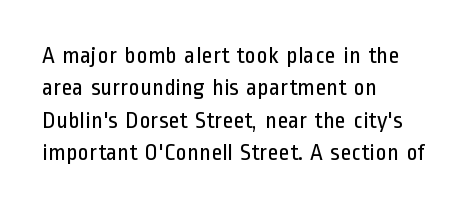
The typesetter chose a ragged-right arrangement here. In terms of letterspacing, this is plain default setting. Descenders hang freely into open space. A typesetter would call this leading conventional body-copy spacing. Stems and bowls with no extra thickness — not bold.
